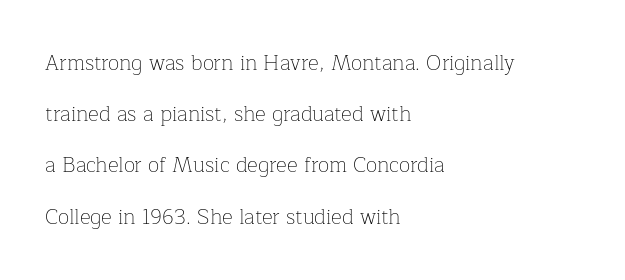
These lines were composed using upright roman letters. Caption: face not bold, strokes unweighted. A typesetter would call this zero additional tracking. The glyphs are unaccompanied by any horizontal stroke below them. Casual observation: everything's shoved over to the left.
